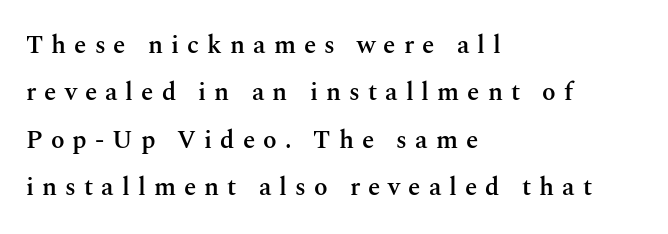
The image shows 25 px text type, upright; set left-aligned, loose line spacing (1.9x), unusually wide letter spacing (+0.32 em), not underlined.
